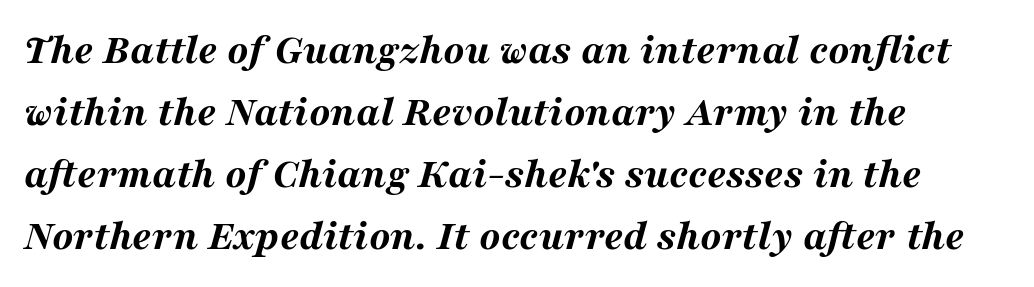
{"italic": "yes", "lean": "right", "slant_degrees": 16, "bold": "yes", "weight": "bold", "width": "wide", "stroke_contrast": "medium", "x_height": "medium", "monospaced": "no", "underline": "no", "align": "left", "line_spacing": "normal", "line_spacing_ratio": 1.44, "letter_spacing": "normal", "letter_spacing_em": 0.0, "glyph_px": 43}
